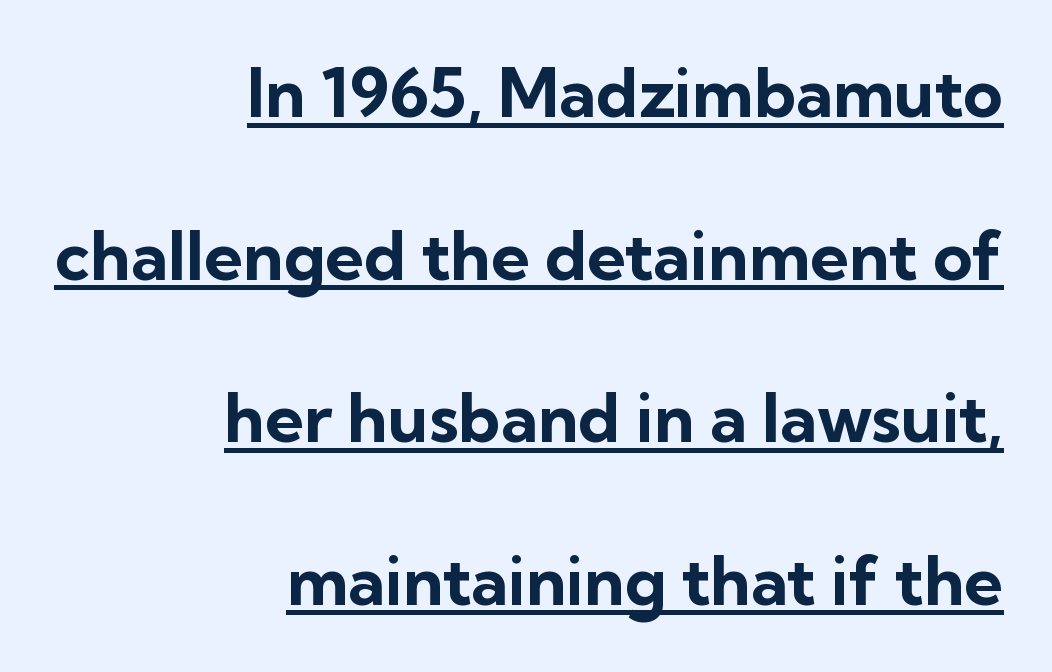
{"serif": "no", "italic": "no", "bold": "yes", "weight": "bold", "width": "normal", "stroke_contrast": "low", "x_height": "medium", "monospaced": "no", "underline": "yes", "align": "right", "line_spacing": "loose", "line_spacing_ratio": 2.39, "letter_spacing": "normal", "letter_spacing_em": 0.0, "glyph_px": 68}
